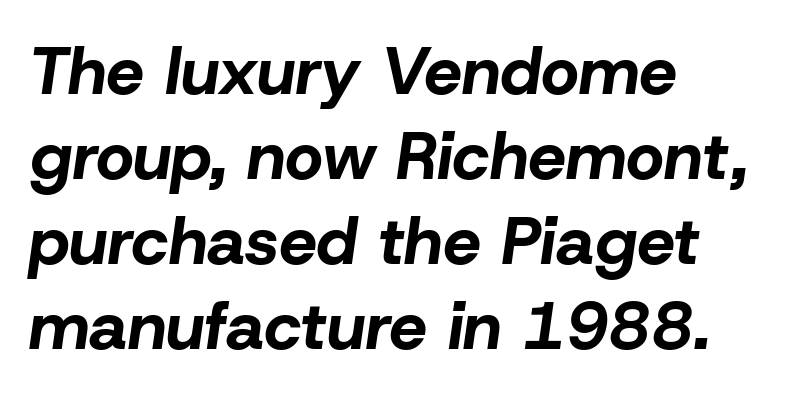
The space directly below the letters is spotless. There's an unmistakable incline to the writing here. Each letter keeps its own natural width here, so spacing adapts to shape. This sample keeps an unexceptional amount of space between lines. The rendering keeps characters at their native spacing.
